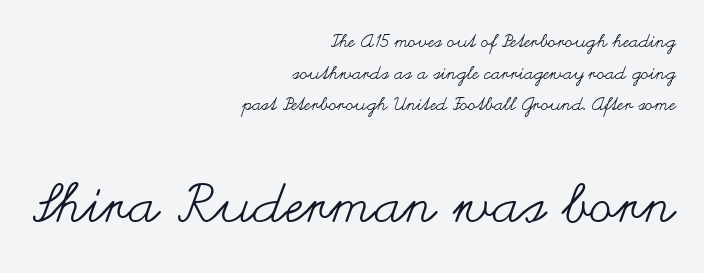
Q: Is the text bold? A: No.
Q: Is the text italic (slanted)? A: Yes.
Q: Is the text underlined? A: No.
Q: How is the paragraph aligned? A: Right-aligned.
Q: Is the spacing between letters normal or unusually wide? A: Normal.
Q: Which block of text is set in a larger size, the first (top) or the second (bottom)? A: The second (bottom) one.
Q: Width (condensed, normal, or wide)? A: Wide.
Q: Stroke contrast? A: Medium.
Q: x-height? A: Small.
Q: Monospaced? A: No.
